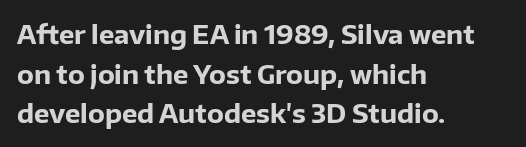
Line spacing here is normal. Words float on clear page, feet unadorned. Each glyph is drawn with heavy, bold strokes. There is no visible air inserted between adjacent glyphs. These lines are set flush left with a ragged right edge. This is roman type, the default non-slanted kind.
